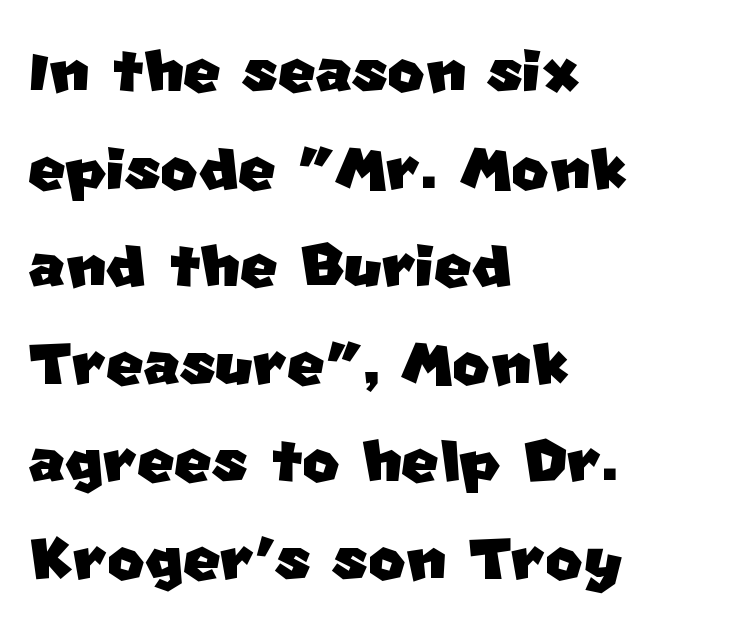
The image shows 80 px sans-serif type; set left-aligned, line spacing 1.22x, normal letter spacing, not underlined; low stroke contrast and a large x-height.
